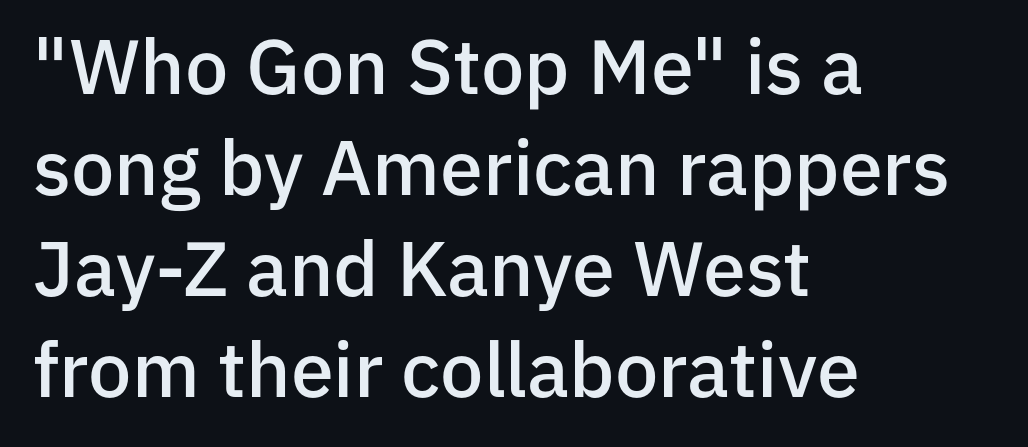
Posture: vertical. The passage shown is semibold, sitting just below true bold. If you measured baseline to baseline, you'd find a middling distance. Between one letter and the next there's only the usual sliver of space. Short and long lines alike share a common starting point at left. The face used here is proportionally spaced, like ordinary book or web type.
